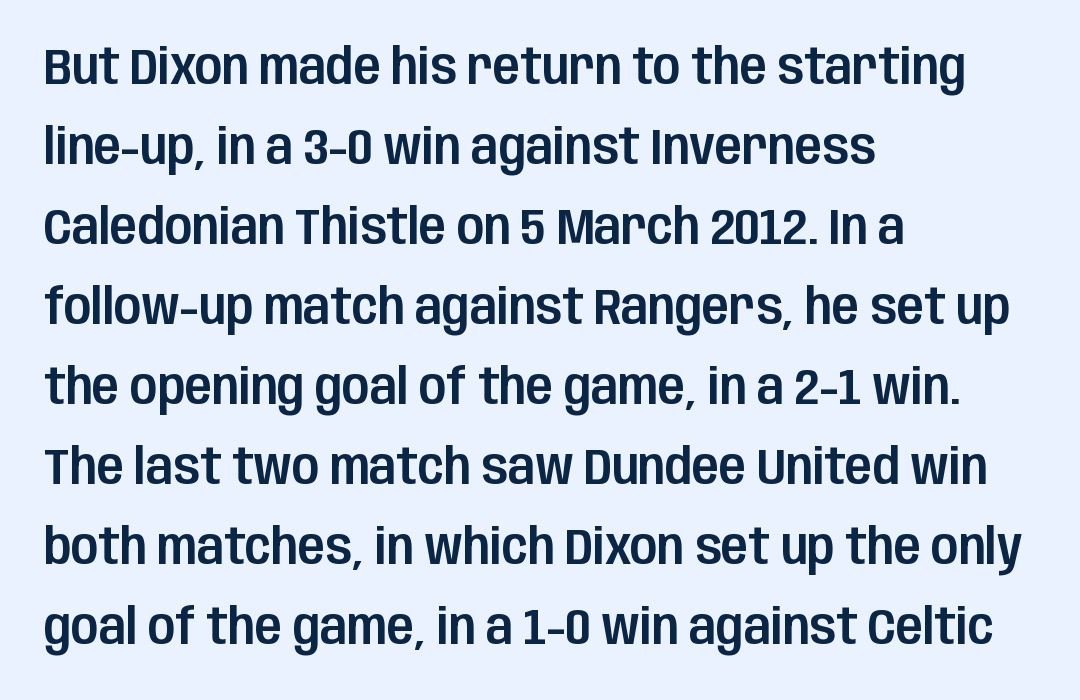
The image shows 50 px condensed sans-serif type, upright; set left-aligned, normal line spacing (1.6x), normal letter spacing, not underlined; low stroke contrast and a large x-height.
